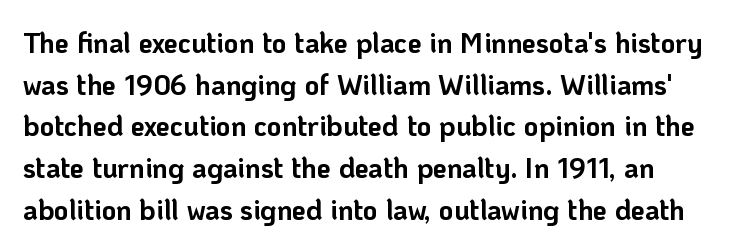
{"serif": "no", "italic": "no", "bold": "yes", "weight": "bold", "width": "normal", "stroke_contrast": "low", "x_height": "medium", "monospaced": "no", "underline": "no", "line_spacing": "normal", "line_spacing_ratio": 1.49, "letter_spacing": "normal", "letter_spacing_em": 0.0, "glyph_px": 28}
